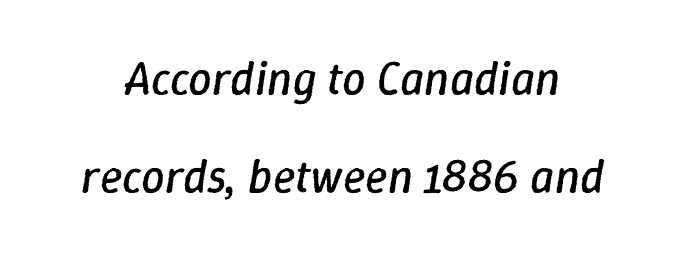
The image shows 47 px regular-weight type, italic (leaning right); set loose line spacing (2.09x), normal letter spacing, not underlined; low stroke contrast and a medium x-height.
